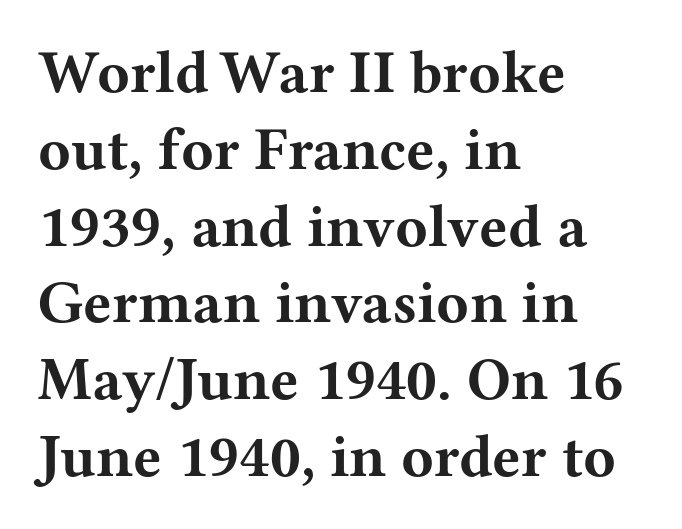
Reading down the column, the eye jumps a familiar distance to each next line. A typesetter would call this proportional, since set widths differ per character. If you drew a ruler down the left edge, every line would touch it. If you drew a line through each stem, it would be perfectly vertical. The words here are not underlined. Characters follow at the spacing the type designer built in.
